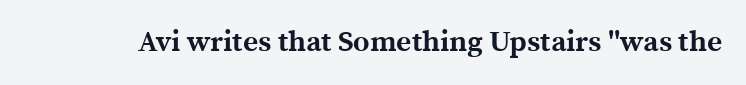
The image shows 29 px bold serif type, upright; set normal letter spacing, not underlined; a medium x-height.
